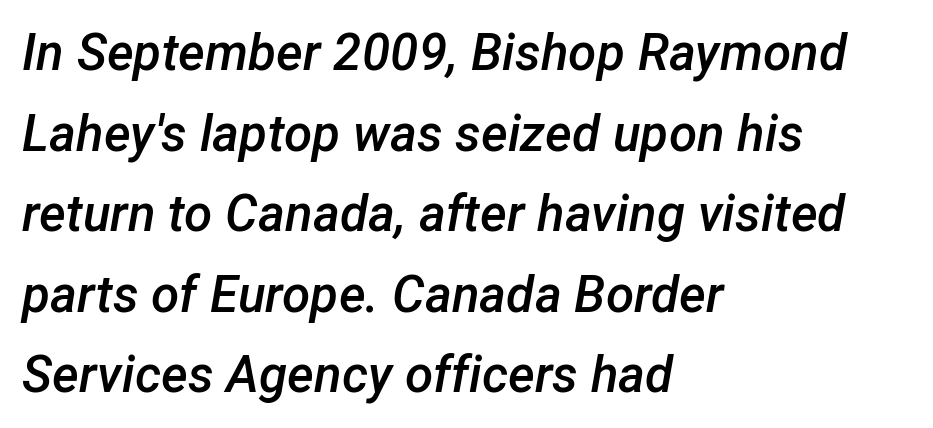
Line spacing here is normal. Typesetter's note: demi weight, one step under bold. The glyphs are unaccompanied by any horizontal stroke below them. You could not count columns in this text — the font is proportionally spaced. Characters are canted at an angle relative to the baseline's perpendicular. Where is the straight margin? On the left.
